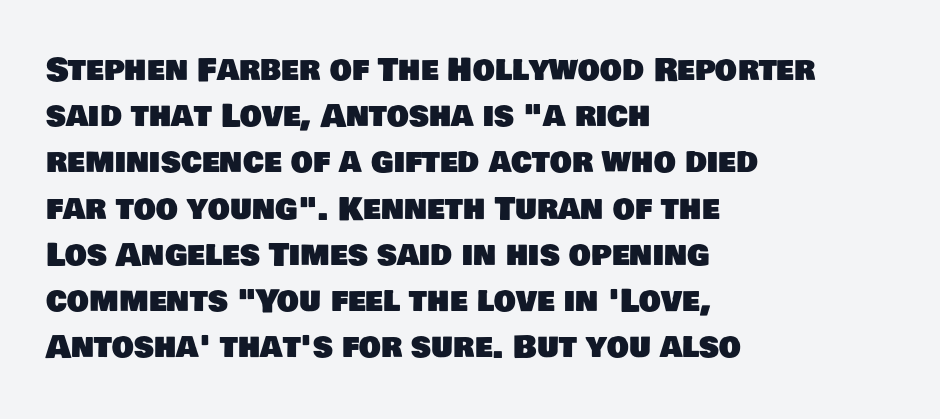
Q: Is the typeface a serif or a sans-serif typeface? A: Sans-serif.
Q: Is the text underlined? A: No.
Q: How is the paragraph aligned? A: Left-aligned.
Q: Is the spacing between letters normal or unusually wide? A: Normal.
Q: Is the spacing between lines tight, normal or loose? A: Normal.
Q: Width (condensed, normal, or wide)? A: Normal.
Q: Stroke contrast? A: Low.
Q: x-height? A: Large.
Q: Monospaced? A: No.
